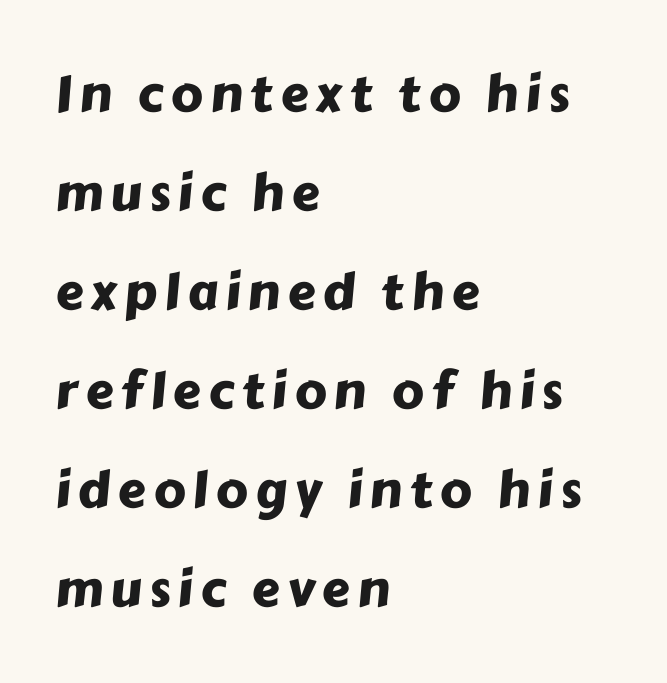
Q: Is the typeface a serif or a sans-serif typeface? A: Sans-serif.
Q: Is the text underlined? A: No.
Q: How is the paragraph aligned? A: Left-aligned.
Q: Is the spacing between lines tight, normal or loose? A: Loose.
Q: Width (condensed, normal, or wide)? A: Normal.
Q: Stroke contrast? A: Low.
Q: x-height? A: Medium.
Q: Monospaced? A: No.
